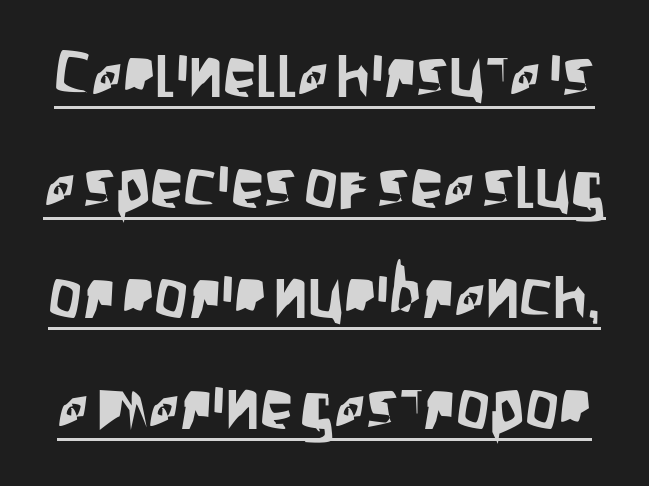
{"serif": "no", "italic": "no", "width": "condensed", "stroke_contrast": "low", "x_height": "large", "monospaced": "no", "underline": "yes", "line_spacing": "normal", "line_spacing_ratio": 1.65, "letter_spacing": "normal", "letter_spacing_em": 0.0, "glyph_px": 67}
